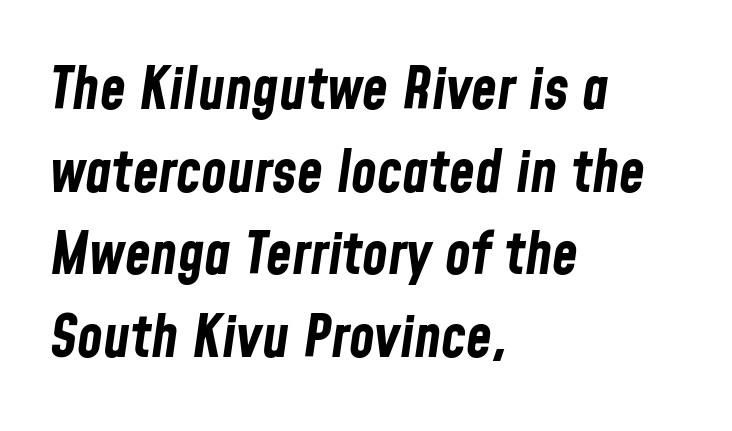
Q: Is the text bold? A: Yes.
Q: Is the text italic (slanted)? A: Yes, it leans right by about 8 degrees.
Q: Is the text underlined? A: No.
Q: How is the paragraph aligned? A: Left-aligned.
Q: Is the spacing between letters normal or unusually wide? A: Normal.
Q: Is the spacing between lines tight, normal or loose? A: Normal.
Q: Width (condensed, normal, or wide)? A: Condensed.
Q: Stroke contrast? A: Low.
Q: x-height? A: Medium.
Q: Monospaced? A: No.
